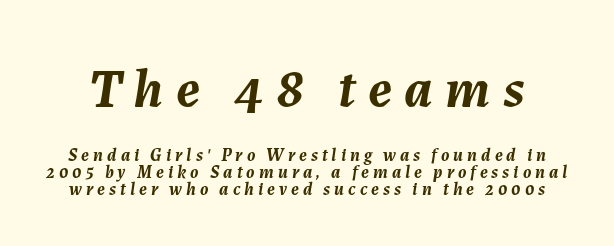
The image shows 55 px semibold type, italic (leaning right); set tight line spacing (0.95x), unusually wide letter spacing (+0.22 em), not underlined; the first (top) block is 3.06x larger; medium stroke contrast and a medium x-height.
